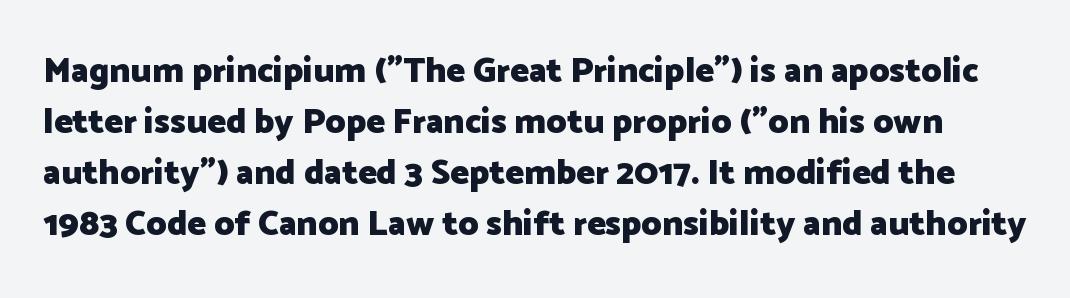
{"serif": "no", "italic": "no", "bold": "yes", "weight": "heavy", "width": "normal", "stroke_contrast": "low", "x_height": "medium", "monospaced": "no", "underline": "no", "line_spacing": "normal", "line_spacing_ratio": 1.46, "letter_spacing": "normal", "letter_spacing_em": 0.0, "glyph_px": 35}
